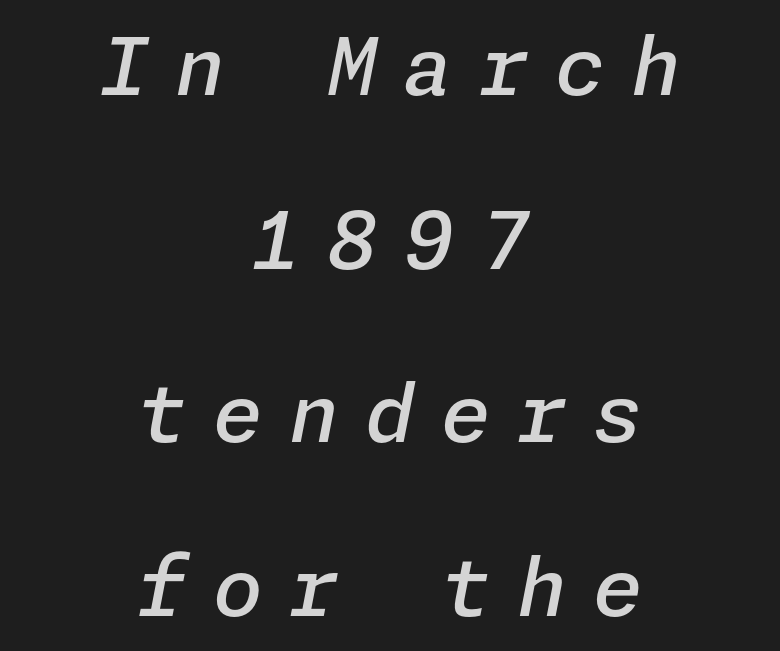
Underlining? Definitely not there. This block would shrink considerably if given ordinary leading; it's expanded now. This sample uses expanded letter spacing, leaving extra air between glyphs. One-word summary of the alignment: center. Tall strokes in this sample are angled rather than plumb. The sample has been set in demibold, a notch under bold.
